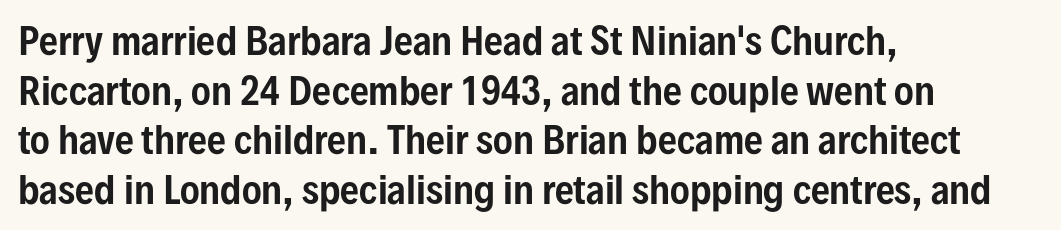
In terms of letterspacing, this is plain default setting. Type without underlining. Think of a printed novel: that variable character pitch is what you see here. Unlike italic type, these characters show no tilt at all. Successive baselines arrive at the customary interval.
